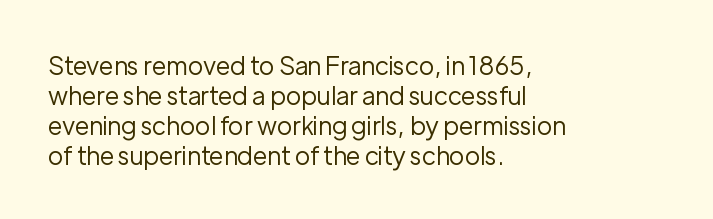
Stem width sits at or under what a default text font uses. Rendered with straight, roman letterforms. In CSS terms this would be text-align: left. Is the letter spacing exaggerated? No — it looks like the ordinary default.
